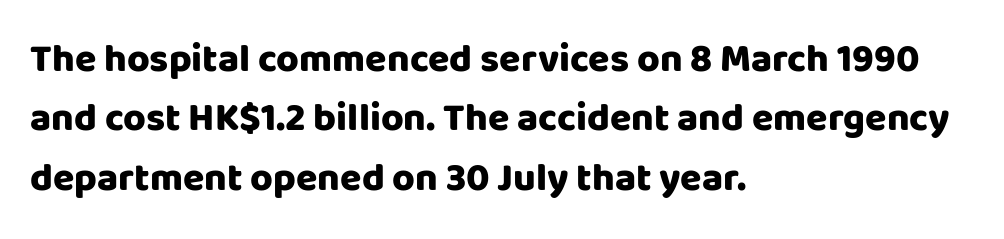
{"serif": "no", "italic": "no", "bold": "yes", "weight": "heavy", "width": "normal", "stroke_contrast": "low", "x_height": "large", "monospaced": "no", "underline": "no", "align": "left", "line_spacing": "normal", "line_spacing_ratio": 1.52, "letter_spacing": "normal", "letter_spacing_em": 0.0, "glyph_px": 39}
